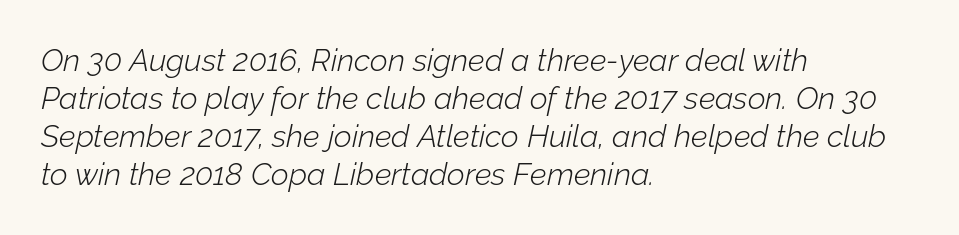
Q: Is the text bold? A: No.
Q: Is the text italic (slanted)? A: Yes, it leans right by about 12 degrees.
Q: Is the text underlined? A: No.
Q: How is the paragraph aligned? A: Left-aligned.
Q: Is the spacing between letters normal or unusually wide? A: Normal.
Q: Width (condensed, normal, or wide)? A: Normal.
Q: Stroke contrast? A: Low.
Q: x-height? A: Medium.
Q: Monospaced? A: No.
